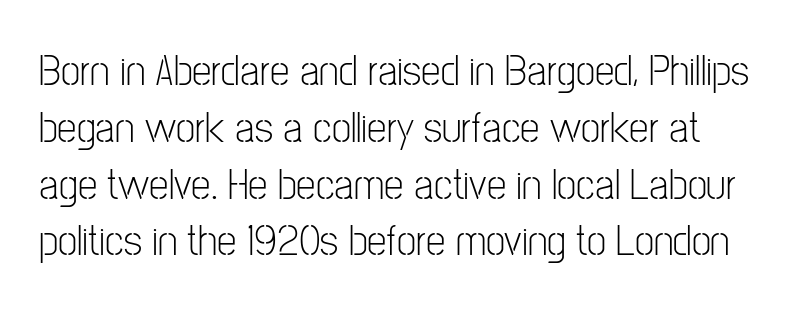
The image shows 44 px light, condensed sans-serif type, upright; set normal line spacing (1.29x), normal letter spacing, not underlined; low stroke contrast and a medium x-height.
